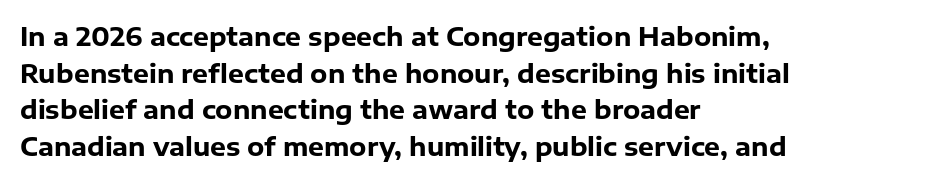
Q: Is the text bold? A: Yes.
Q: Is the text italic (slanted)? A: No, it is upright.
Q: Is the text underlined? A: No.
Q: How is the paragraph aligned? A: Left-aligned.
Q: Is the spacing between letters normal or unusually wide? A: Normal.
Q: Is the spacing between lines tight, normal or loose? A: Normal.
